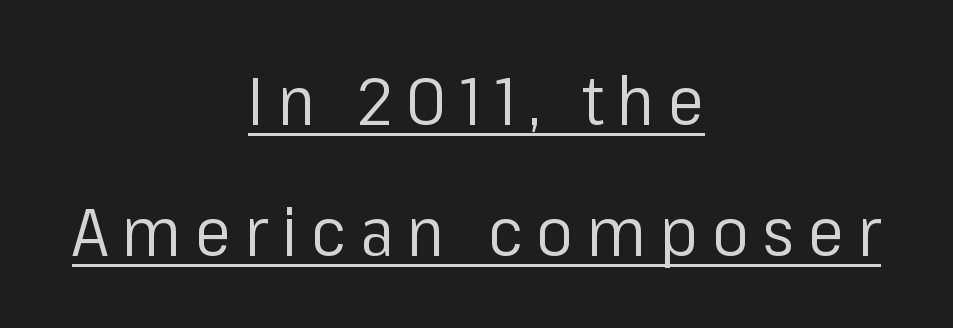
The image shows 68 px regular-weight sans-serif type, upright; set centered, loose line spacing (1.92x), unusually wide letter spacing (+0.2 em), underlined; low stroke contrast and a medium x-height.
